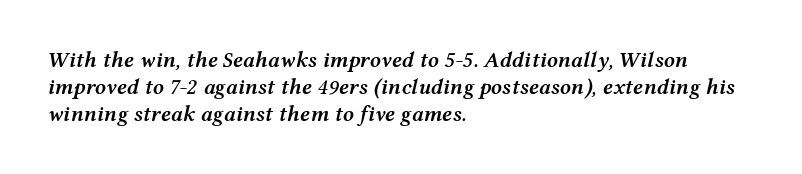
The passage shown leans; its letterforms are oblique. Which margin do the lines hug? The left one — the right edge is uneven. The baseline area is clear. Default kerning and tracking; the words read as compact shapes.
